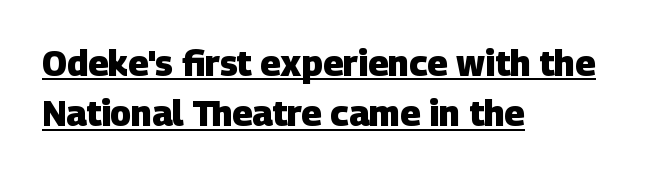
{"serif": "no", "bold": "yes", "weight": "heavy", "width": "normal", "stroke_contrast": "low", "x_height": "large", "monospaced": "no", "underline": "yes", "align": "left", "line_spacing": "normal", "line_spacing_ratio": 1.44, "letter_spacing": "normal", "letter_spacing_em": 0.0, "glyph_px": 35}
